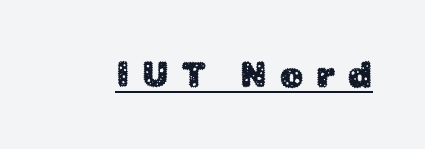
The image shows 36 px sans-serif type, upright; set unusually wide letter spacing (+0.37 em), underlined; low stroke contrast and a medium x-height.
